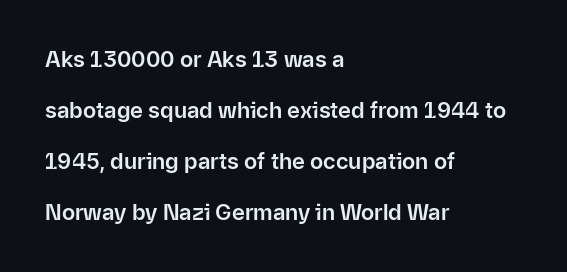
The image shows 22 px text type, upright; set left-aligned, loose line spacing (2.32x), normal letter spacing, not underlined.
